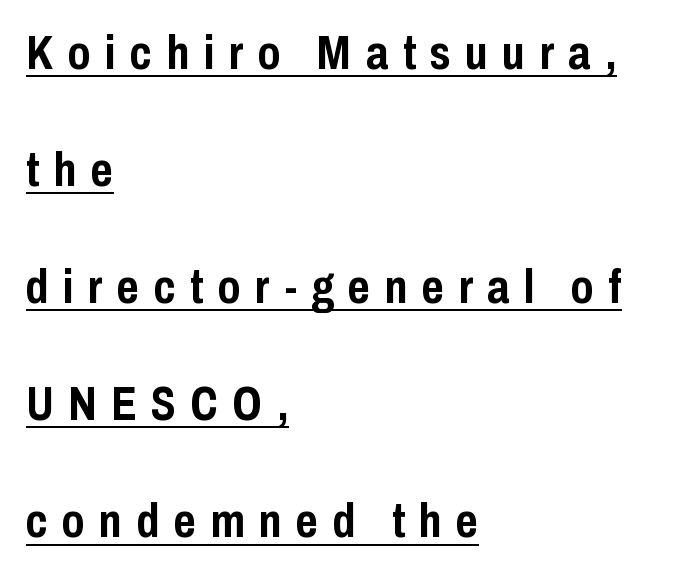
{"serif": "no", "italic": "no", "bold": "yes", "weight": "semibold", "width": "condensed", "stroke_contrast": "low", "x_height": "medium", "monospaced": "no", "underline": "yes", "align": "left", "line_spacing": "loose", "line_spacing_ratio": 2.44, "letter_spacing": "wide", "letter_spacing_em": 0.3, "glyph_px": 48}
